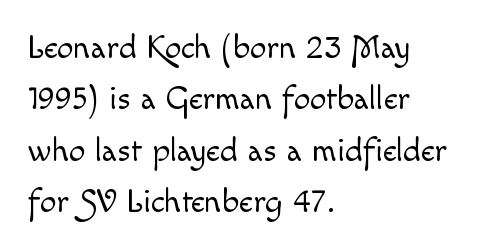
Does the lettering tilt? It doesn't — this is upright. The passage shown is typed in a proportional face where columns would drift. Nobody touched the tracking dial on this one. No extra ink here — the face is not bold.
